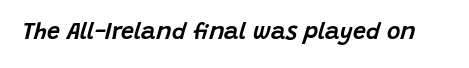
{"italic": "yes", "lean": "right", "slant_degrees": 15, "underline": "no", "letter_spacing": "normal", "letter_spacing_em": 0.0, "glyph_px": 23}
